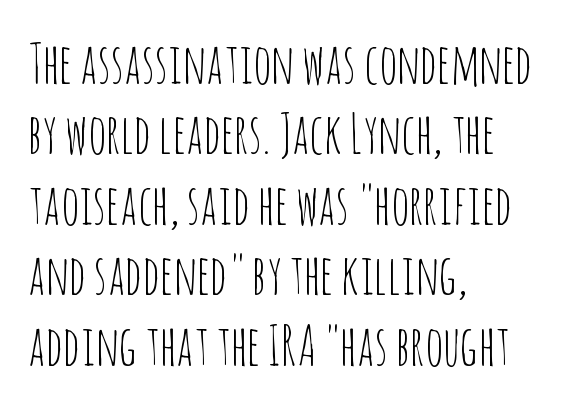
The image shows 55 px thin, condensed sans-serif type, upright; set left-aligned, normal line spacing (1.28x), normal letter spacing, not underlined; low stroke contrast and a large x-height.
